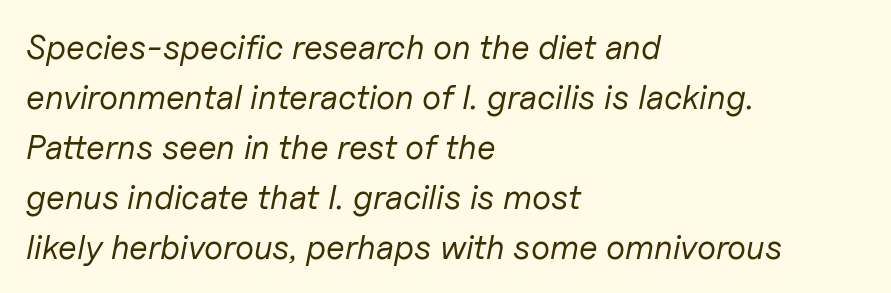
Q: Is the text bold? A: No.
Q: Is the text italic (slanted)? A: Yes, it leans right by about 11 degrees.
Q: Is the text underlined? A: No.
Q: How is the paragraph aligned? A: Left-aligned.
Q: Is the spacing between letters normal or unusually wide? A: Normal.
Q: Is the spacing between lines tight, normal or loose? A: Normal.
Q: Width (condensed, normal, or wide)? A: Normal.
Q: Stroke contrast? A: Low.
Q: x-height? A: Medium.
Q: Monospaced? A: No.
